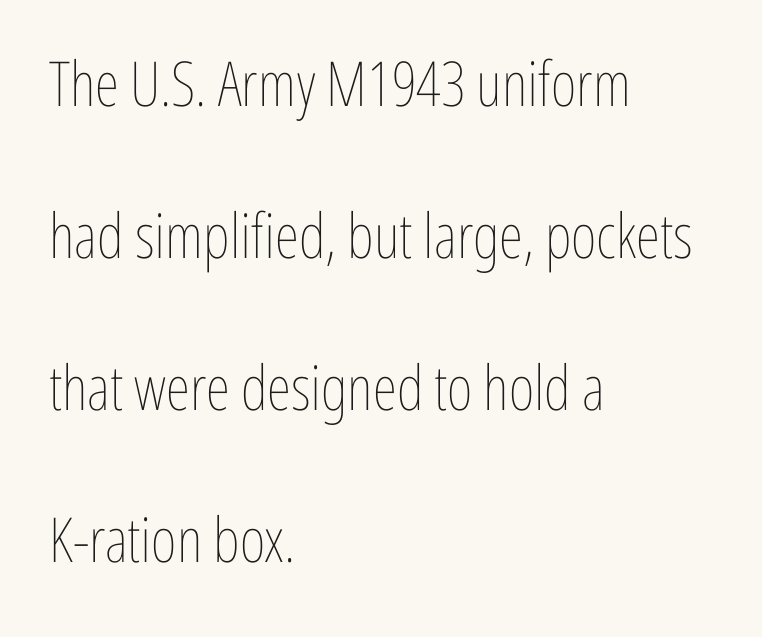
The image shows 62 px thin, condensed type, upright; set left-aligned, loose line spacing (2.45x), normal letter spacing, not underlined; low stroke contrast and a medium x-height.
